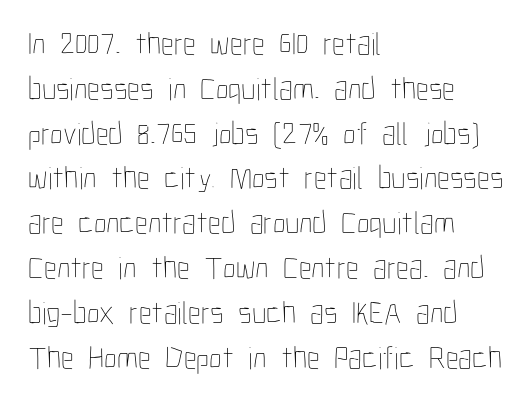
{"italic": "no", "bold": "no", "weight": "thin", "width": "condensed", "stroke_contrast": "low", "x_height": "medium", "monospaced": "no", "underline": "no", "align": "left", "line_spacing": "normal", "line_spacing_ratio": 1.4, "letter_spacing": "normal", "letter_spacing_em": 0.0, "glyph_px": 32}
